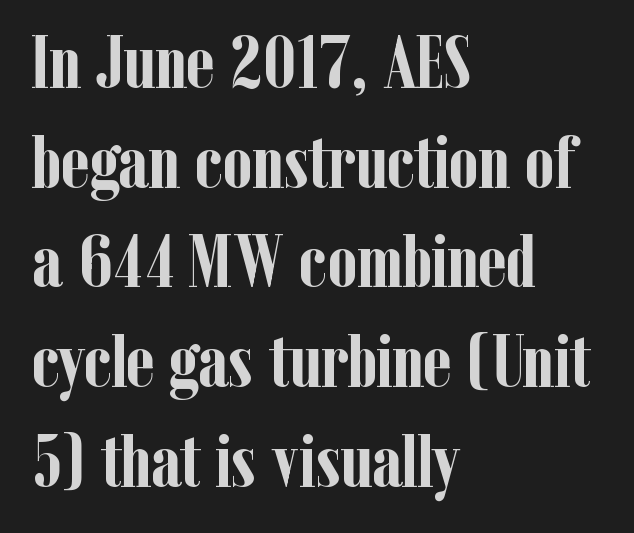
The image shows 75 px semibold, condensed serif type, upright; set left-aligned, normal line spacing (1.33x), normal letter spacing, not underlined; low stroke contrast and a medium x-height.
